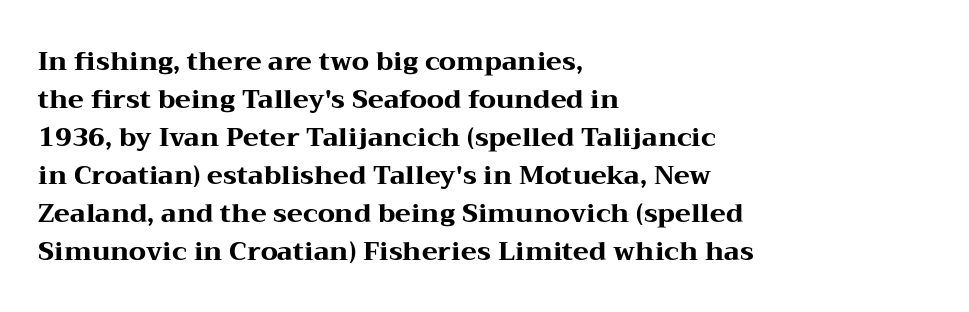
Horizontal alignment here is leftward, the default for most running prose. Nothing unusual about the tracking: characters are spaced as the font intends. Students, observe: this is what conventionally led text looks like. Does the lettering tilt? It doesn't — this is upright.
